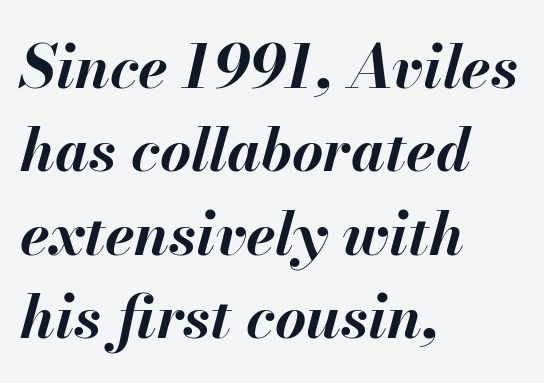
Q: Is the text bold? A: Yes.
Q: Is the text italic (slanted)? A: Yes, it leans right by about 13 degrees.
Q: Is the text underlined? A: No.
Q: How is the paragraph aligned? A: Left-aligned.
Q: Is the spacing between letters normal or unusually wide? A: Normal.
Q: Is the spacing between lines tight, normal or loose? A: Normal.
Q: Width (condensed, normal, or wide)? A: Normal.
Q: Stroke contrast? A: Medium.
Q: x-height? A: Small.
Q: Monospaced? A: No.
